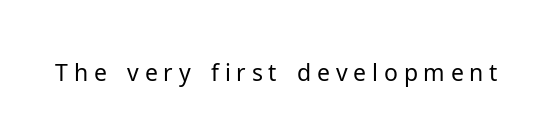
The image shows 23 px text type, upright; set unusually wide letter spacing (+0.25 em), not underlined.
